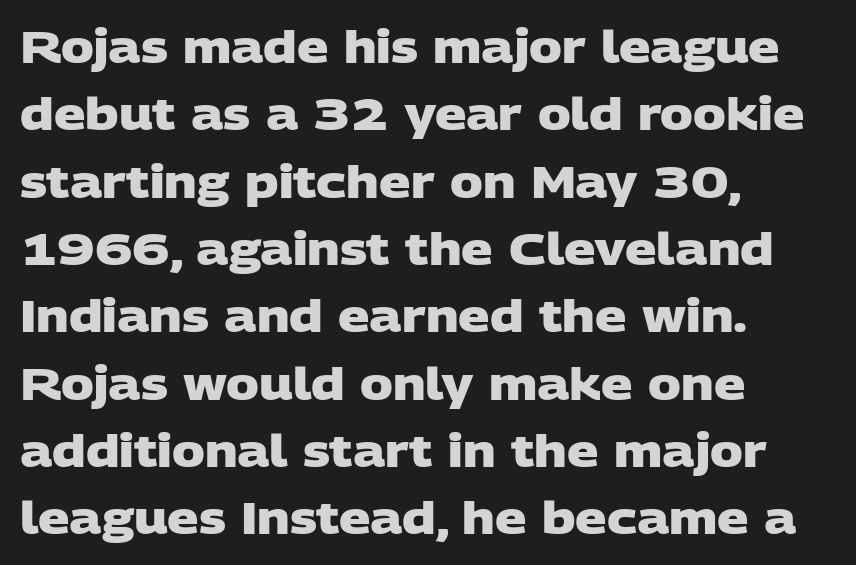
Is this a sans? Yes — the strokes have no serifs. The passage shown has conventional tracking throughout. Unmarked baselines from the first word to the last. A dark, heavy texture on the line: the type is bold. The rendering uses natural spacing where letterforms have individual widths. Leftover space on each line is placed entirely after the last word.
